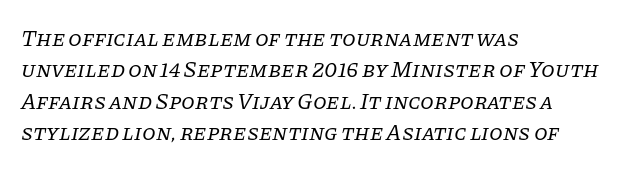
{"italic": "yes", "lean": "right", "slant_degrees": 11, "bold": "no", "underline": "no", "align": "left", "line_spacing": "normal", "line_spacing_ratio": 1.43, "letter_spacing": "normal", "letter_spacing_em": 0.0, "glyph_px": 22}
